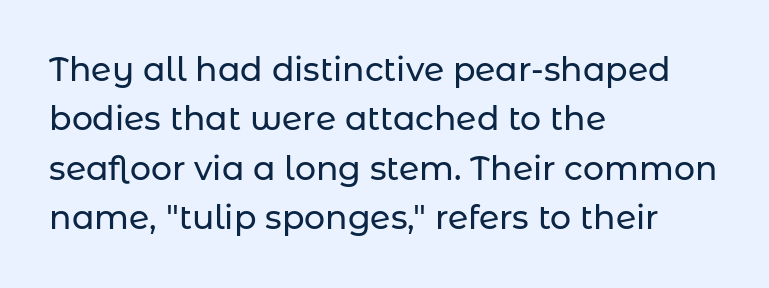
Q: Is the text italic (slanted)? A: No, it is upright.
Q: Is the typeface a serif or a sans-serif typeface? A: Sans-serif.
Q: Is the text underlined? A: No.
Q: How is the paragraph aligned? A: Left-aligned.
Q: Is the spacing between letters normal or unusually wide? A: Normal.
Q: Is the spacing between lines tight, normal or loose? A: Normal.
Q: Width (condensed, normal, or wide)? A: Normal.
Q: Stroke contrast? A: Low.
Q: x-height? A: Medium.
Q: Monospaced? A: No.
